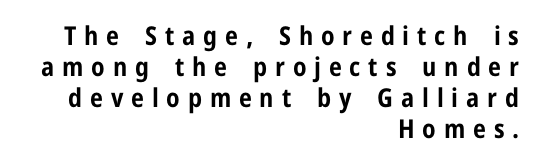
{"italic": "no", "bold": "yes", "underline": "no", "align": "right", "line_spacing_ratio": 1.19, "letter_spacing": "wide", "letter_spacing_em": 0.3, "glyph_px": 26}
